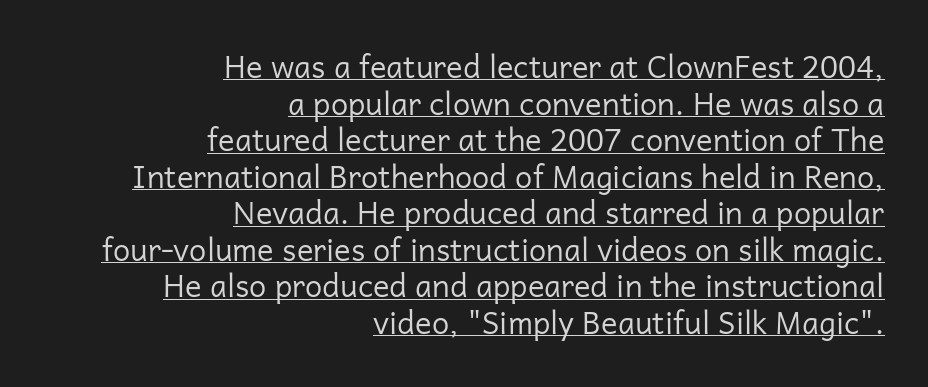
{"serif": "no", "italic": "no", "bold": "no", "weight": "regular", "width": "normal", "stroke_contrast": "low", "x_height": "medium", "monospaced": "no", "underline": "yes", "align": "right", "line_spacing_ratio": 1.18, "letter_spacing": "normal", "letter_spacing_em": 0.0, "glyph_px": 31}
